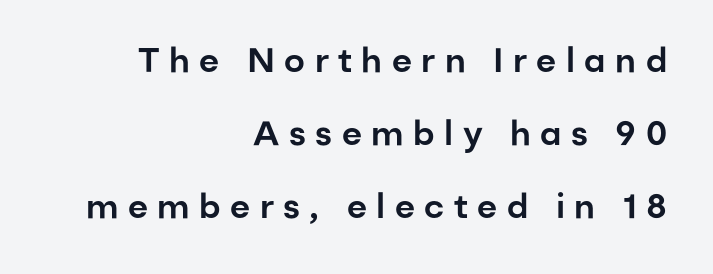
{"serif": "no", "italic": "no", "width": "normal", "stroke_contrast": "low", "x_height": "medium", "monospaced": "no", "underline": "no", "align": "right", "line_spacing": "loose", "line_spacing_ratio": 2.15, "letter_spacing": "wide", "letter_spacing_em": 0.28, "glyph_px": 34}
